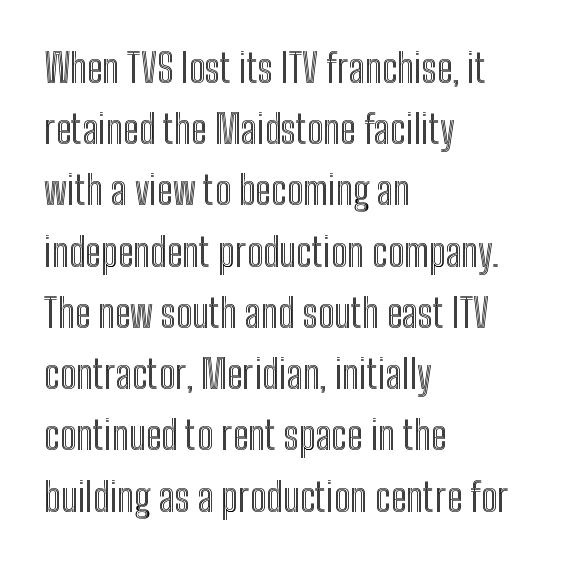
{"italic": "no", "width": "condensed", "x_height": "medium", "monospaced": "no", "underline": "no", "align": "left", "line_spacing": "normal", "line_spacing_ratio": 1.57, "letter_spacing": "normal", "letter_spacing_em": 0.0, "glyph_px": 39}
